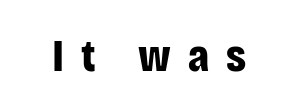
Every character sits straight up, as roman type does. Underline: absent. Honestly, the letter spacing is so wide it's the main thing you notice. A dark, heavy texture on the line: the type is bold. Each letter keeps its own natural width here, so spacing adapts to shape. Stroke terminals: plain, sans-serif.
